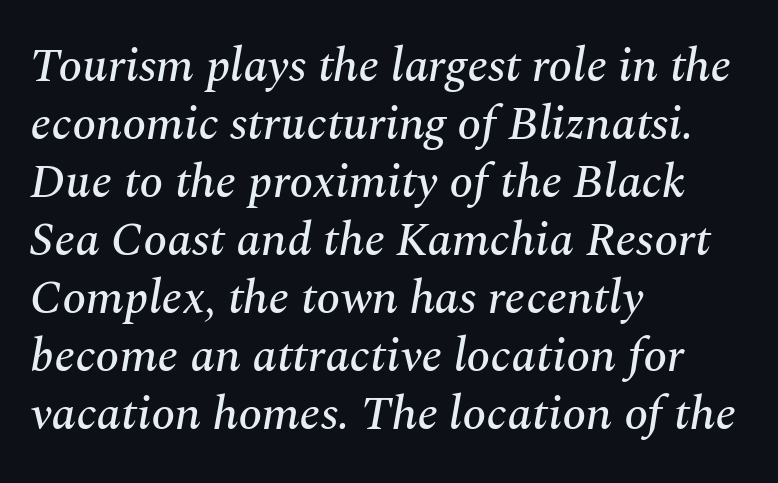
The image shows 48 px serif type, italic (leaning right); set left-aligned, line spacing 1.21x, normal letter spacing, not underlined; medium stroke contrast and a medium x-height.
